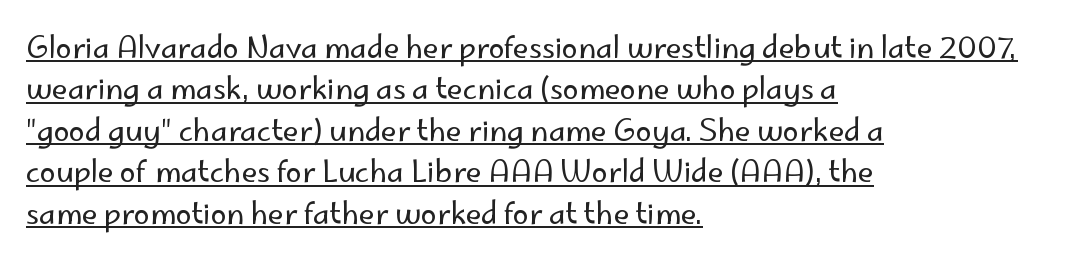
Q: Is the text bold? A: No.
Q: Is the text italic (slanted)? A: No, it is upright.
Q: Is the typeface a serif or a sans-serif typeface? A: Sans-serif.
Q: Is the text underlined? A: Yes.
Q: How is the paragraph aligned? A: Left-aligned.
Q: Is the spacing between letters normal or unusually wide? A: Normal.
Q: Is the spacing between lines tight, normal or loose? A: Normal.
Q: Width (condensed, normal, or wide)? A: Normal.
Q: Stroke contrast? A: Low.
Q: x-height? A: Small.
Q: Monospaced? A: No.
